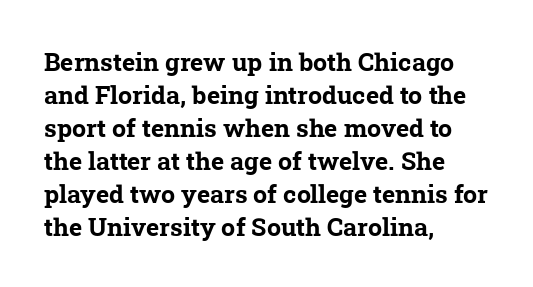
The image shows 25 px bold type; set left-aligned, normal line spacing (1.32x), normal letter spacing, not underlined.
